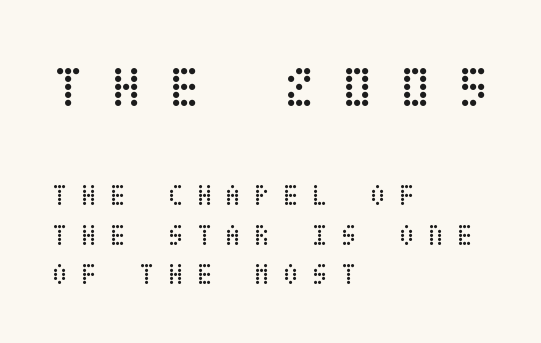
The image shows 58 px regular-weight, condensed type, upright; set left-aligned, normal line spacing (1.36x), unusually wide letter spacing (+0.45 em), not underlined; the first (top) block is 2.0x larger; low stroke contrast and a large x-height.
